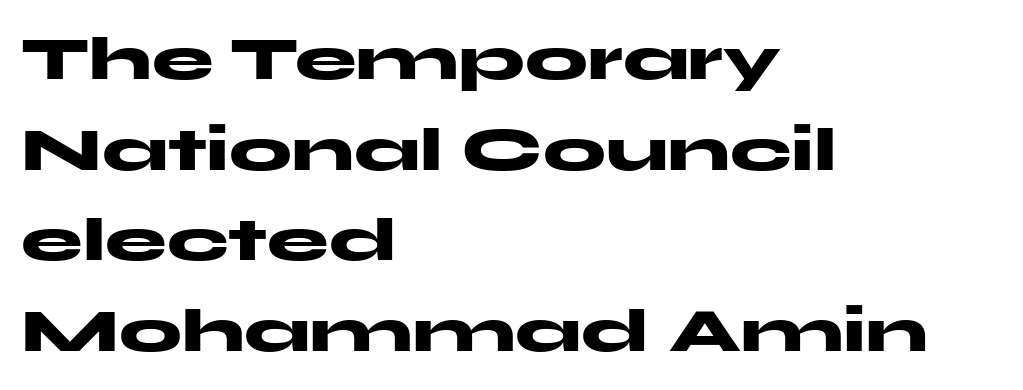
Q: Is the text bold? A: Yes.
Q: Is the text italic (slanted)? A: No, it is upright.
Q: Is the typeface a serif or a sans-serif typeface? A: Sans-serif.
Q: Is the text underlined? A: No.
Q: How is the paragraph aligned? A: Left-aligned.
Q: Is the spacing between letters normal or unusually wide? A: Normal.
Q: Is the spacing between lines tight, normal or loose? A: Normal.
Q: Width (condensed, normal, or wide)? A: Wide.
Q: Stroke contrast? A: Medium.
Q: x-height? A: Medium.
Q: Monospaced? A: No.
